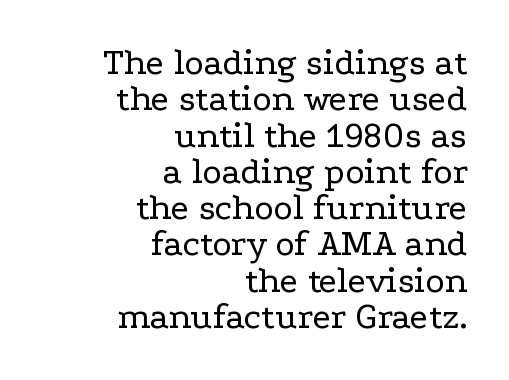
The image shows 37 px regular-weight, wide serif type, upright; set right-aligned, tight line spacing (0.98x), normal letter spacing, not underlined; low stroke contrast and a medium x-height.
